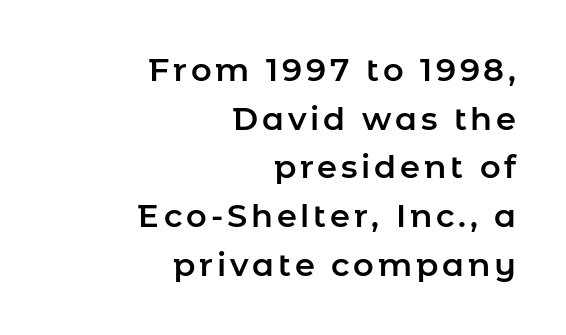
The image shows 32 px sans-serif type, upright; set right-aligned, normal line spacing (1.52x), not underlined; low stroke contrast and a medium x-height.
